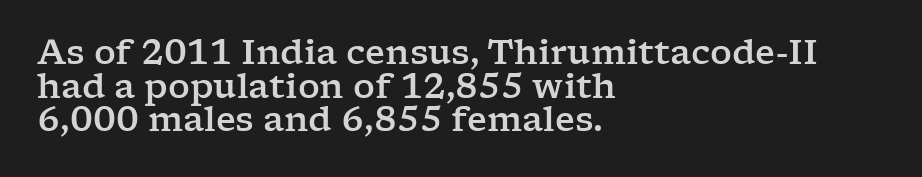
{"serif": "yes", "italic": "no", "width": "wide", "stroke_contrast": "low", "x_height": "medium", "monospaced": "no", "underline": "no", "align": "left", "line_spacing": "tight", "line_spacing_ratio": 0.99, "letter_spacing": "normal", "letter_spacing_em": 0.0, "glyph_px": 34}
